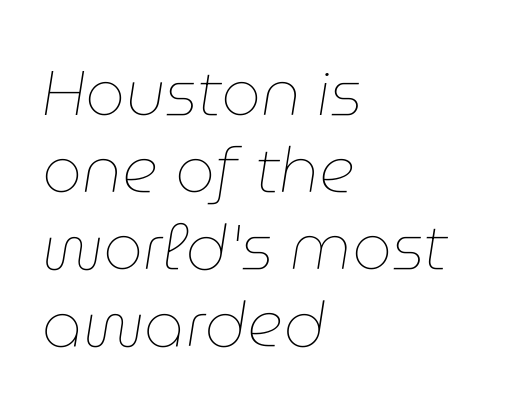
Q: Is the text bold? A: No.
Q: Is the text italic (slanted)? A: Yes, it leans right by about 9 degrees.
Q: Is the text underlined? A: No.
Q: How is the paragraph aligned? A: Left-aligned.
Q: Is the spacing between letters normal or unusually wide? A: Normal.
Q: Width (condensed, normal, or wide)? A: Normal.
Q: Stroke contrast? A: Low.
Q: x-height? A: Medium.
Q: Monospaced? A: No.
